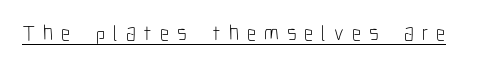
{"italic": "no", "bold": "no", "underline": "yes", "letter_spacing": "wide", "letter_spacing_em": 0.36, "glyph_px": 22}
